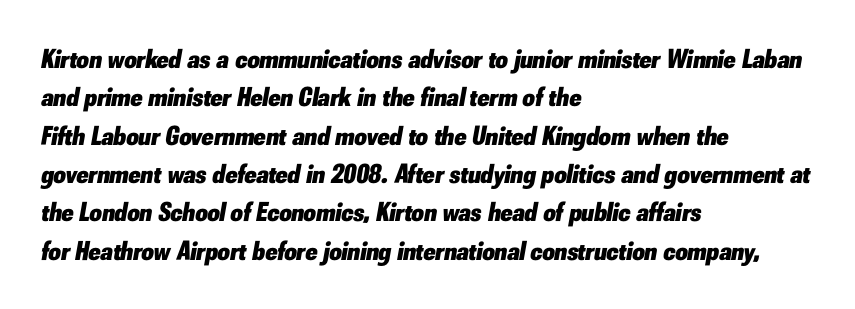
Q: Is the text bold? A: Yes.
Q: Is the text italic (slanted)? A: Yes, it leans right by about 10 degrees.
Q: Is the text underlined? A: No.
Q: How is the paragraph aligned? A: Left-aligned.
Q: Is the spacing between letters normal or unusually wide? A: Normal.
Q: Is the spacing between lines tight, normal or loose? A: Normal.
